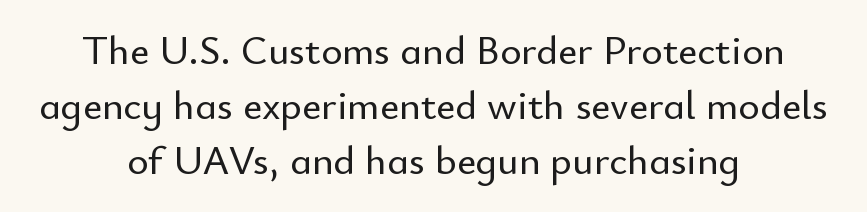
The image shows 41 px sans-serif type, upright; set centered, normal line spacing (1.34x), normal letter spacing, not underlined; low stroke contrast and a small x-height.
